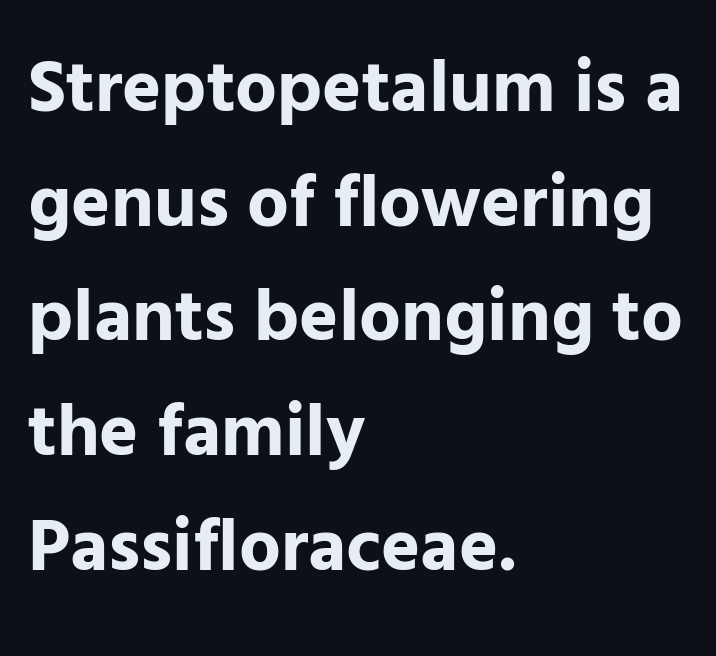
Short and long lines alike share a common starting point at left. A clean baseline with only descenders dipping below it. The face used here is a sans, in the tradition of grotesques and geometrics. The face used here is proportionally spaced, like ordinary book or web type.
